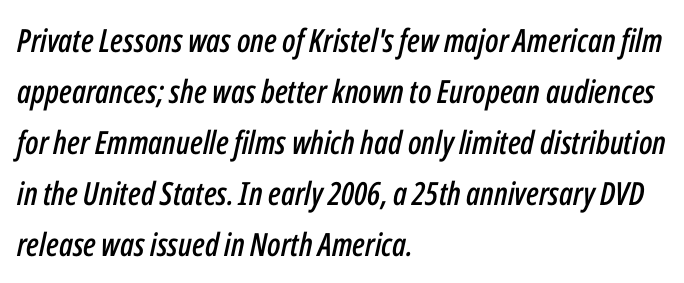
The lines are quadded left. Check under the words: just untouched page. Is there much room between lines? A standard amount, neither cramped nor airy. Between one letter and the next there's only the usual sliver of space. Varying glyph widths throughout — classic text-font behaviour. Characters are canted at an angle relative to the baseline's perpendicular.
